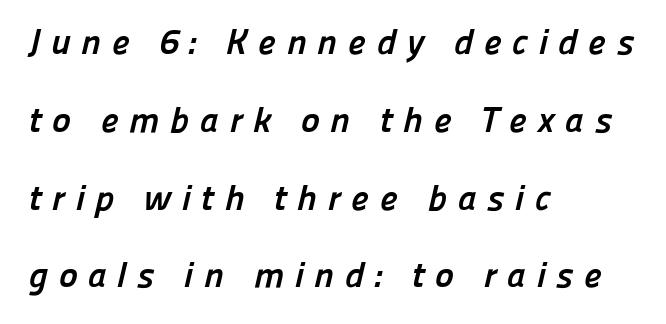
Looks like regular typesetting: each glyph gets only the width it needs. The space beneath each line is pristine and unruled. The designer went with a sans here, leaving each stem footless. Loose tracking; the words dissolve into strings of separated letters. Every letter is thick-stroked: bold, no question. The lines in this sample share a left origin and differ only in where they stop.
